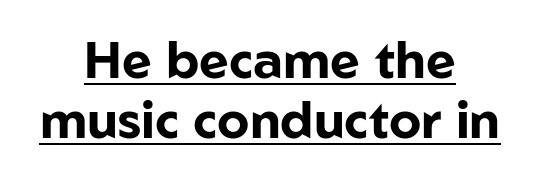
The face used here is a sans, in the tradition of grotesques and geometrics. Honestly, the letter spacing is just normal — you wouldn't notice it. The words here are underlined. Notice how the stems are strictly vertical — no italics here. Heft: maximum for text — a bold.
